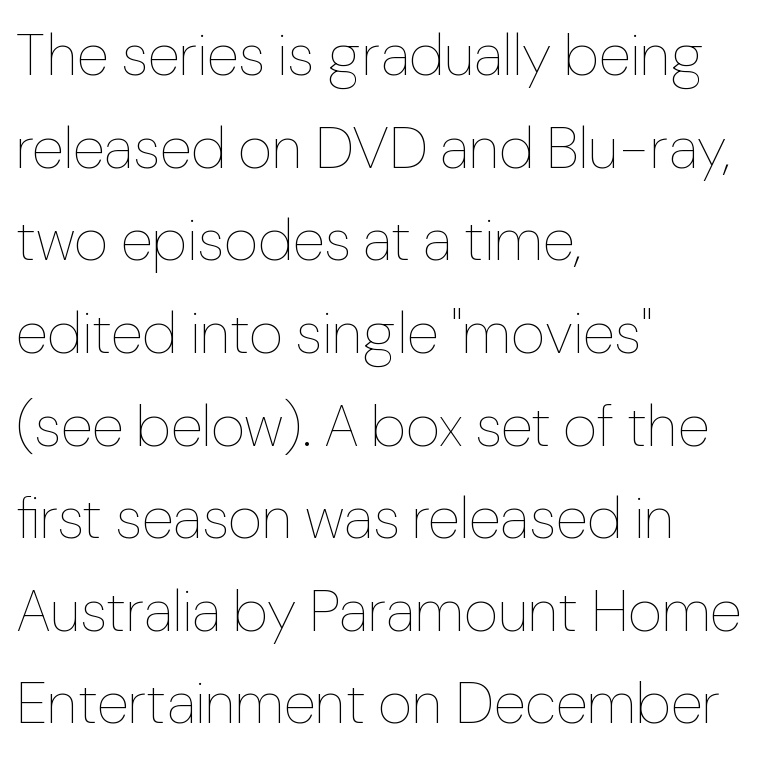
Is there much room between lines? A standard amount, neither cramped nor airy. The typesetter chose a ragged-right arrangement here. Ink coverage per letter is moderate at most. Ascenders rise straight up at ninety degrees.
